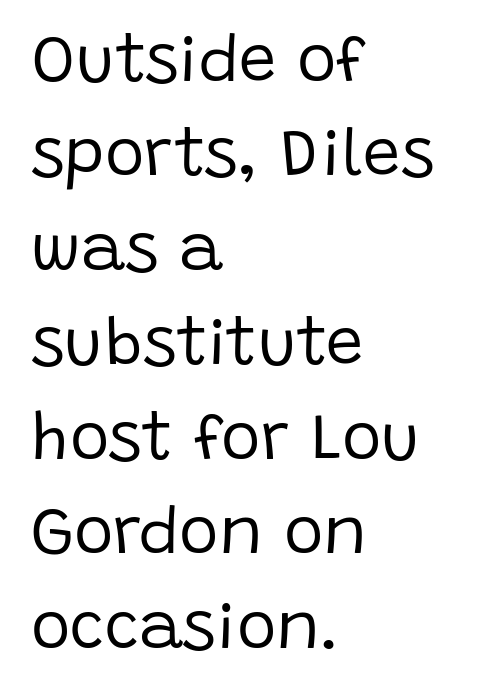
{"serif": "no", "italic": "no", "bold": "no", "weight": "regular", "width": "normal", "stroke_contrast": "low", "x_height": "large", "monospaced": "no", "underline": "no", "align": "left", "line_spacing": "normal", "line_spacing_ratio": 1.41, "letter_spacing": "normal", "letter_spacing_em": 0.0, "glyph_px": 67}
